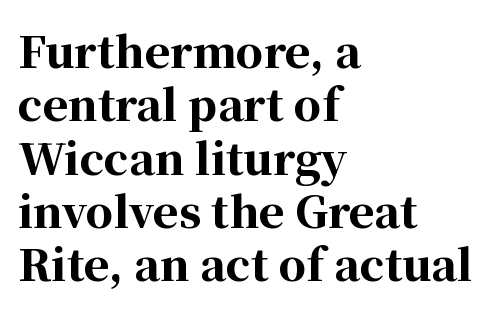
Q: Is the text bold? A: Yes.
Q: Is the text italic (slanted)? A: No, it is upright.
Q: Is the typeface a serif or a sans-serif typeface? A: Serif.
Q: Is the text underlined? A: No.
Q: How is the paragraph aligned? A: Left-aligned.
Q: Is the spacing between letters normal or unusually wide? A: Normal.
Q: Width (condensed, normal, or wide)? A: Normal.
Q: Stroke contrast? A: High.
Q: x-height? A: Medium.
Q: Monospaced? A: No.
